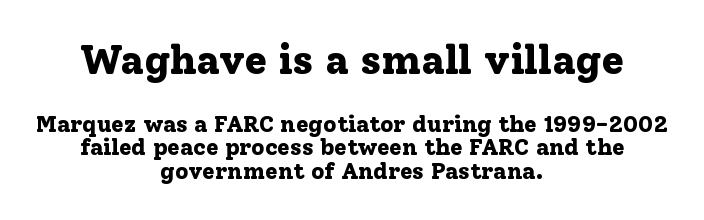
The image shows 41 px bold serif type, upright; set centered, tight line spacing (1.02x), normal letter spacing, not underlined; the first (top) block is 1.78x larger; low stroke contrast and a medium x-height.
